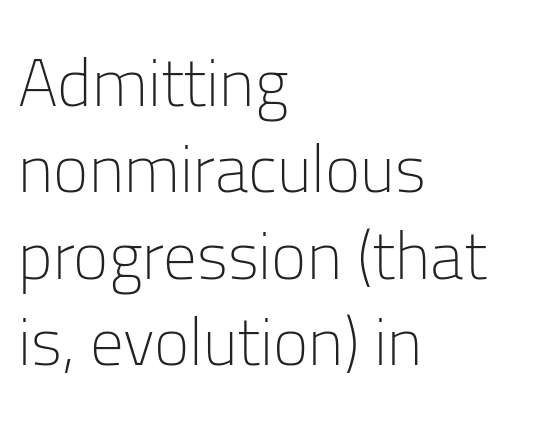
The image shows 67 px light sans-serif type, upright; set left-aligned, normal line spacing (1.29x), normal letter spacing, not underlined; low stroke contrast and a medium x-height.
